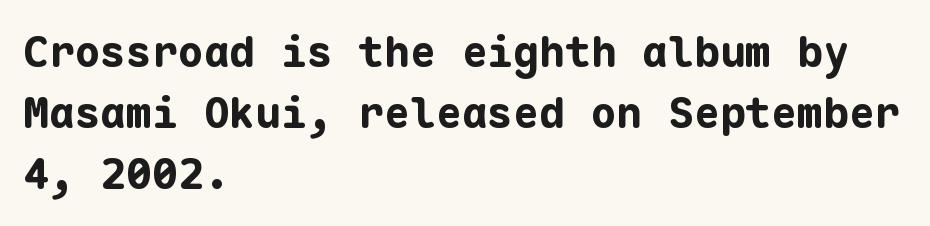
The image shows 43 px bold sans-serif type, upright, monospaced; set left-aligned, normal line spacing (1.42x), normal letter spacing, not underlined; low stroke contrast and a medium x-height.
